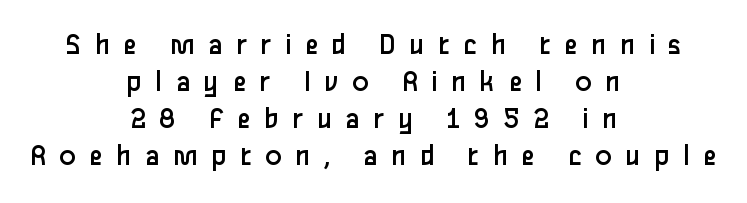
Posture: vertical. Horizontally, the lines are justified to the midpoint only. No feet cap the strokes, marking this as sans-serif type. This rendering widens character spacing well past its baseline value. Note the varied advance widths — an 'i' is clearly narrower than an 'm'.
